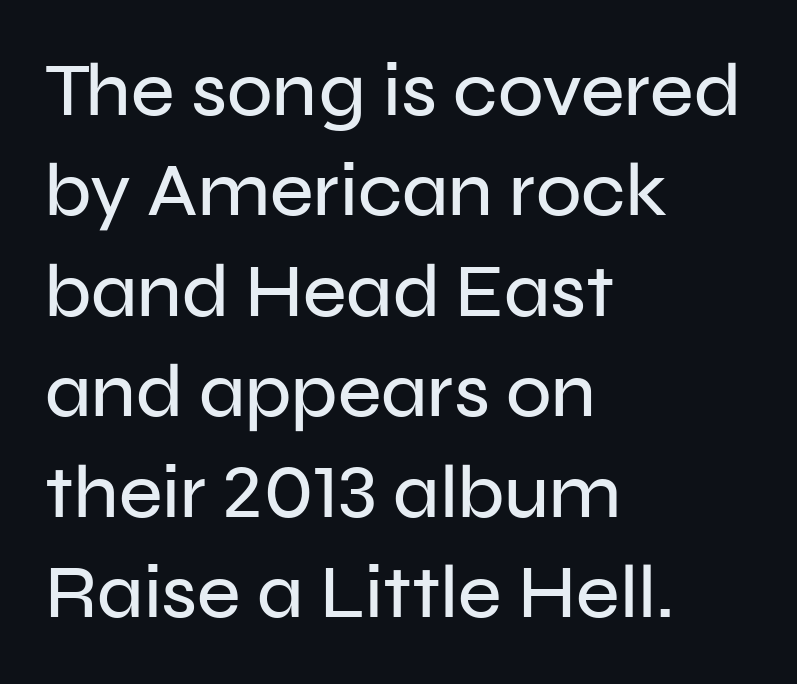
{"serif": "no", "italic": "no", "width": "normal", "stroke_contrast": "low", "x_height": "medium", "monospaced": "no", "underline": "no", "align": "left", "line_spacing": "normal", "line_spacing_ratio": 1.34, "letter_spacing": "normal", "letter_spacing_em": 0.0, "glyph_px": 75}
